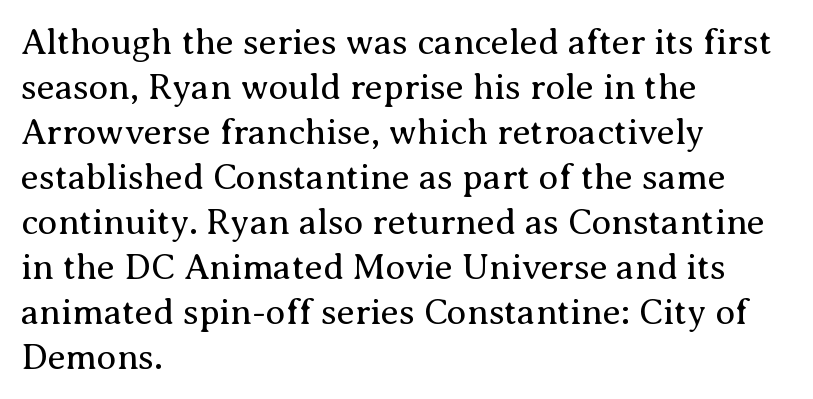
The image shows 36 px regular-weight serif type, upright; set left-aligned, normal line spacing (1.25x), normal letter spacing, not underlined; medium stroke contrast and a medium x-height.
